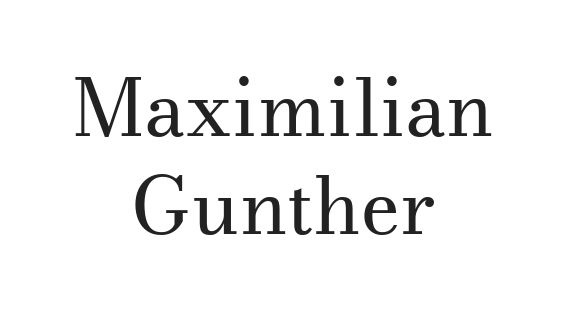
{"serif": "yes", "italic": "no", "bold": "no", "weight": "regular", "width": "normal", "stroke_contrast": "medium", "x_height": "small", "monospaced": "no", "underline": "no", "align": "center", "line_spacing_ratio": 1.24, "letter_spacing": "normal", "letter_spacing_em": 0.0, "glyph_px": 79}
